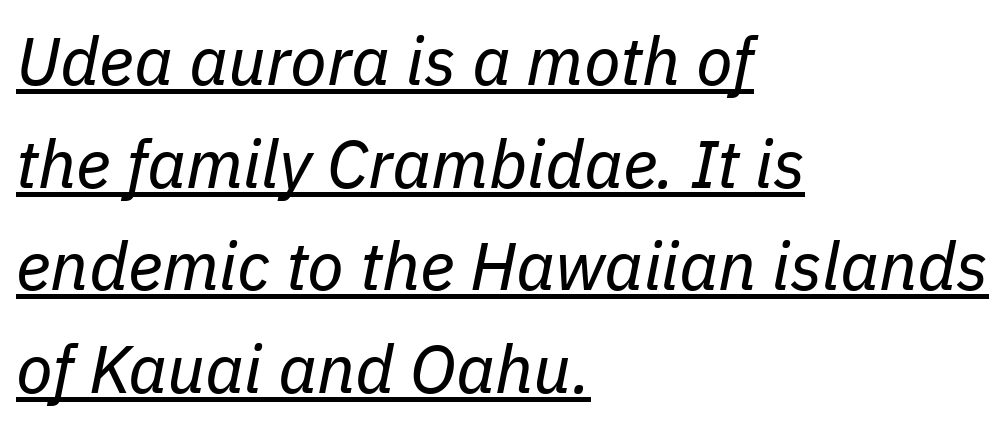
The image shows 67 px regular-weight type, italic (leaning right); set left-aligned, normal line spacing (1.53x), normal letter spacing, underlined; low stroke contrast and a medium x-height.
